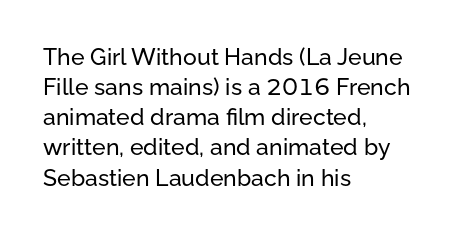
Q: Is the text italic (slanted)? A: No, it is upright.
Q: Is the text underlined? A: No.
Q: How is the paragraph aligned? A: Left-aligned.
Q: Is the spacing between letters normal or unusually wide? A: Normal.
Q: Is the spacing between lines tight, normal or loose? A: Normal.
